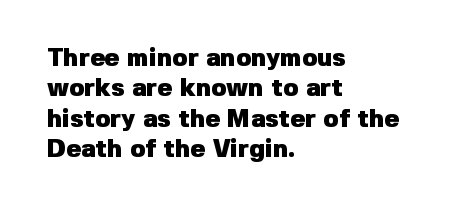
Each line starts at the same left margin while the right side varies. Words appear dense and cohesive because spacing is normal. What weight is shown? A full bold with thick strokes. Nope, not italic — everything's standing straight.
